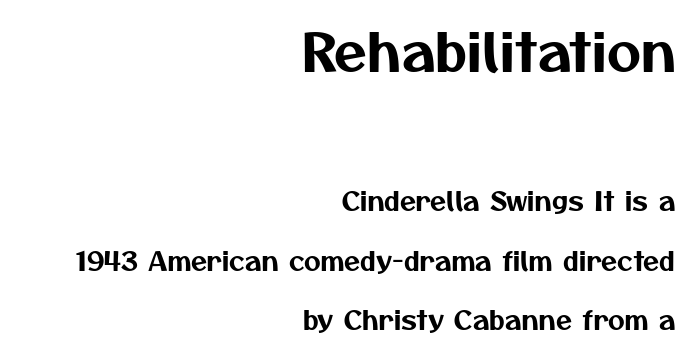
Spacing between characters is what you'd get straight out of the box. Scale decreases going downward across the two blocks. The letters advance in unequal steps, a hallmark of proportional type. The strip under each line holds only bare page. The passage shown stacks its lines with a broad gap. The typeface chosen for these lines omits serifs.
